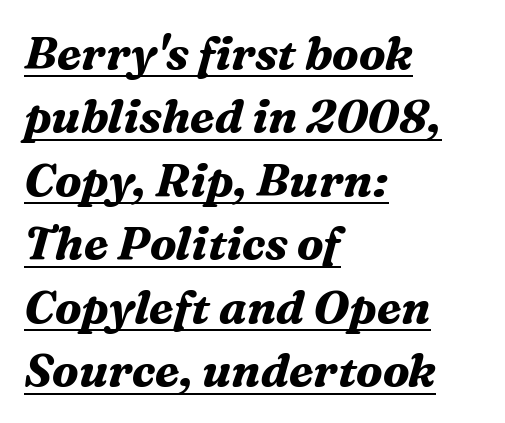
This sample is left-justified, so line endings fall wherever the words run out. Would a proofreader flag this as italicized? Yes. Leading matches the norm, producing a regular column. Examine the stroke ends and you'll spot serifs.
